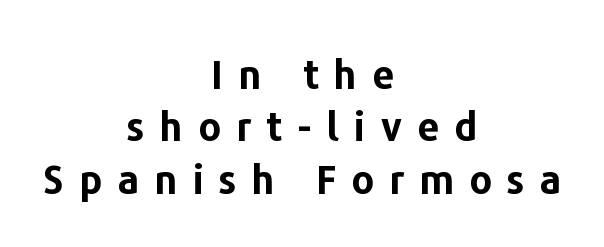
Q: Is the text bold? A: Yes.
Q: Is the text italic (slanted)? A: No, it is upright.
Q: Is the typeface a serif or a sans-serif typeface? A: Sans-serif.
Q: Is the text underlined? A: No.
Q: How is the paragraph aligned? A: Centered.
Q: Is the spacing between letters normal or unusually wide? A: Unusually wide.
Q: Is the spacing between lines tight, normal or loose? A: Normal.
Q: Width (condensed, normal, or wide)? A: Normal.
Q: Stroke contrast? A: Low.
Q: x-height? A: Medium.
Q: Monospaced? A: No.
